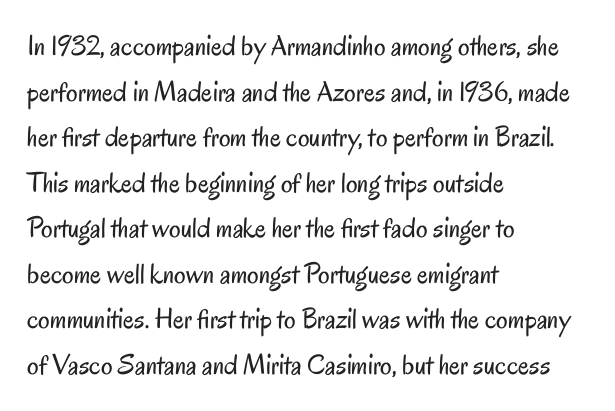
Q: Is the text bold? A: No.
Q: Is the text italic (slanted)? A: No, it is upright.
Q: Is the typeface a serif or a sans-serif typeface? A: Sans-serif.
Q: Is the text underlined? A: No.
Q: How is the paragraph aligned? A: Left-aligned.
Q: Is the spacing between letters normal or unusually wide? A: Normal.
Q: Is the spacing between lines tight, normal or loose? A: Normal.
Q: Width (condensed, normal, or wide)? A: Condensed.
Q: Stroke contrast? A: Low.
Q: x-height? A: Small.
Q: Monospaced? A: No.
